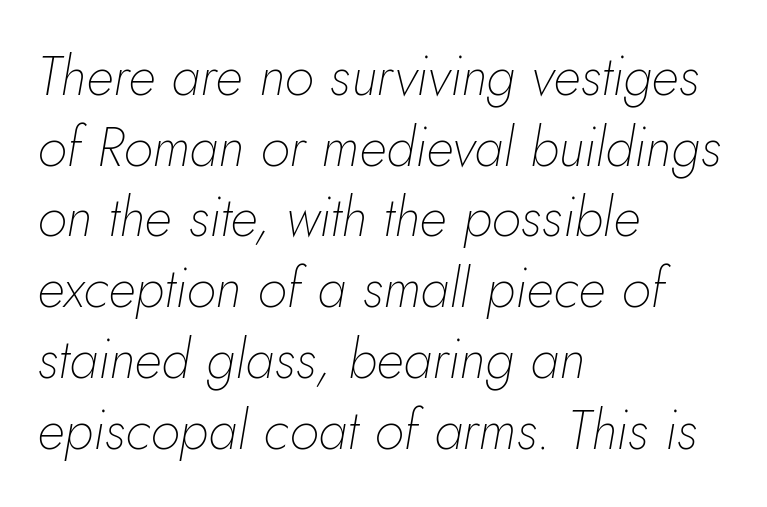
Stroke thickness stays within the range of a standard reading face or lighter. Rows of type keep a routine distance in the vertical direction. The gap between lines stays unmarked. Varying glyph widths throughout — classic text-font behaviour. Designer's note — italics engaged. Glyph-to-glyph distance matches everyday printed text.
